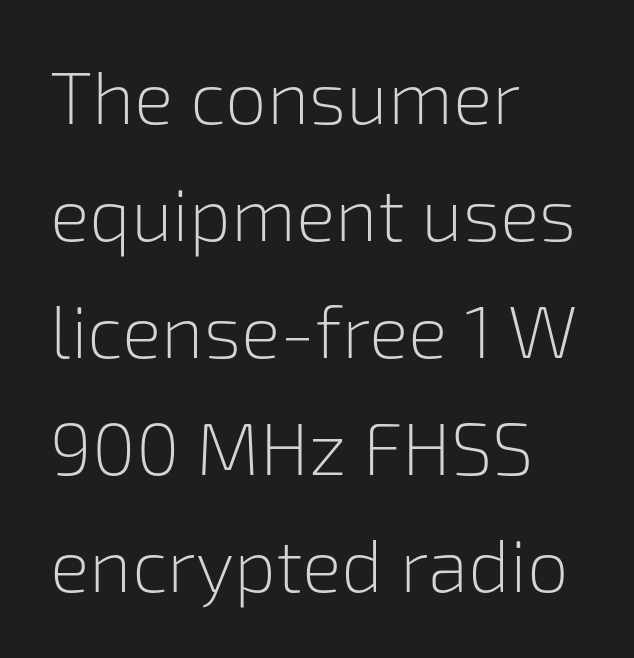
Compared with a centered layout, this one pins lines to the left instead. The type sits square on the baseline with zero lean. Letter spacing: default. Here the designer chose a conventional face with non-uniform glyph widths.
